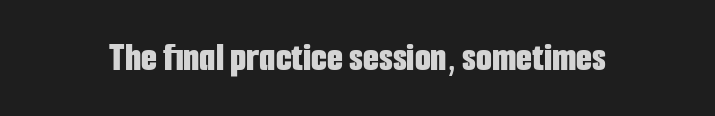
The image shows 41 px bold, condensed sans-serif type, upright; set normal letter spacing, not underlined; low stroke contrast and a medium x-height.
